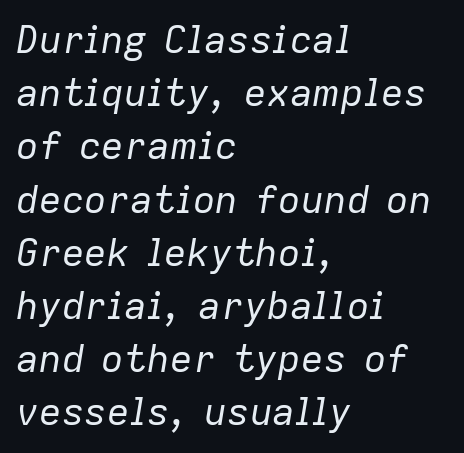
{"italic": "yes", "lean": "right", "slant_degrees": 9, "bold": "no", "weight": "regular", "width": "normal", "stroke_contrast": "low", "x_height": "medium", "monospaced": "no", "underline": "no", "align": "left", "line_spacing": "normal", "line_spacing_ratio": 1.4, "letter_spacing": "normal", "letter_spacing_em": 0.0, "glyph_px": 38}
